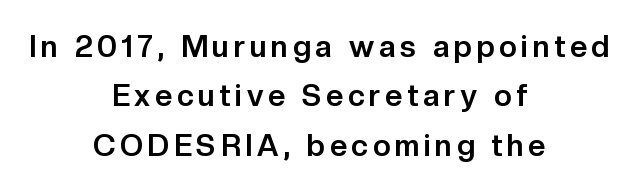
The image shows 30 px bold sans-serif type, upright; set centered, normal line spacing (1.65x), not underlined; low stroke contrast and a medium x-height.
